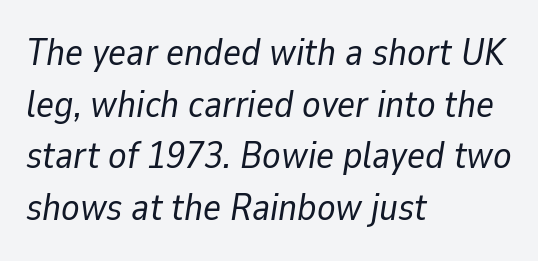
The foot of each line stays bare and open. The setting favours the left margin, as ordinary paragraphs usually do. Here the glyphs are tracked normally, forming tight word shapes. Weight class: somewhere from thin through regular.
